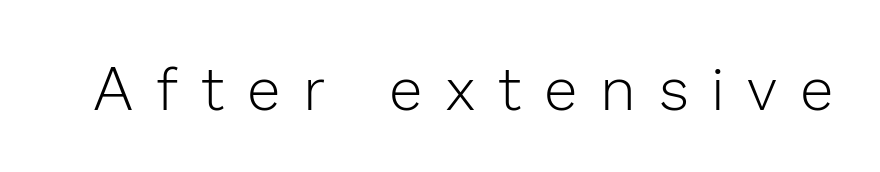
Q: Is the text bold? A: No.
Q: Is the text italic (slanted)? A: No, it is upright.
Q: Is the typeface a serif or a sans-serif typeface? A: Sans-serif.
Q: Is the text underlined? A: No.
Q: Is the spacing between letters normal or unusually wide? A: Unusually wide.
Q: Width (condensed, normal, or wide)? A: Normal.
Q: Stroke contrast? A: Low.
Q: x-height? A: Medium.
Q: Monospaced? A: No.
